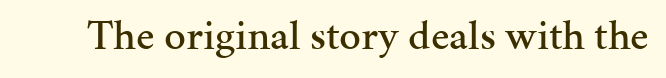
The passage shown is typed in a proportional face where columns would drift. This rendering leaves character spacing at its baseline value. These lines are composed in type with serifs. The passage shown is not underscored anywhere.
